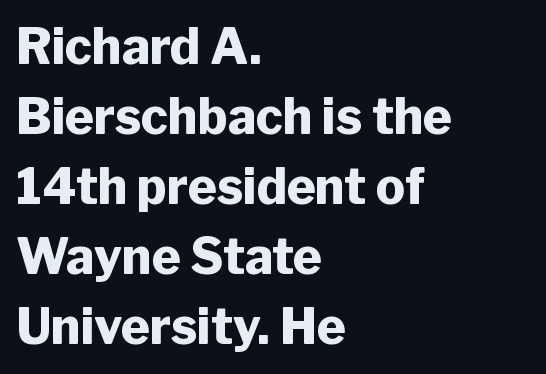
Every stem runs plumb, perpendicular to the baseline. No word sits above an underline. Typographic density is high because the face is bold. One glance says typical: line gaps are just what's usual. The rendering uses natural spacing where letterforms have individual widths.
